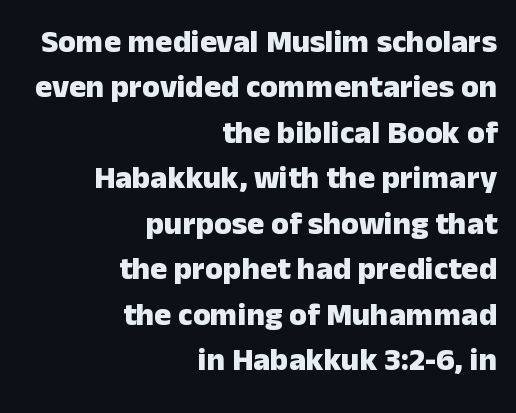
Q: Is the text bold? A: Yes.
Q: Is the text italic (slanted)? A: No, it is upright.
Q: Is the typeface a serif or a sans-serif typeface? A: Sans-serif.
Q: Is the text underlined? A: No.
Q: How is the paragraph aligned? A: Right-aligned.
Q: Is the spacing between letters normal or unusually wide? A: Normal.
Q: Is the spacing between lines tight, normal or loose? A: Normal.
Q: Width (condensed, normal, or wide)? A: Normal.
Q: Stroke contrast? A: Low.
Q: x-height? A: Medium.
Q: Monospaced? A: No.
